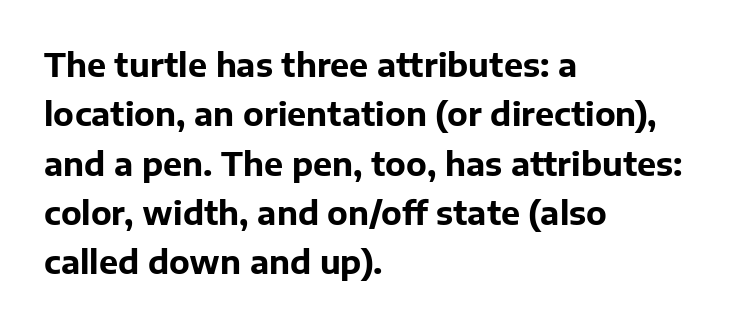
Q: Is the text bold? A: Yes.
Q: Is the text italic (slanted)? A: No, it is upright.
Q: Is the typeface a serif or a sans-serif typeface? A: Sans-serif.
Q: Is the text underlined? A: No.
Q: How is the paragraph aligned? A: Left-aligned.
Q: Is the spacing between letters normal or unusually wide? A: Normal.
Q: Is the spacing between lines tight, normal or loose? A: Normal.
Q: Width (condensed, normal, or wide)? A: Normal.
Q: Stroke contrast? A: Low.
Q: x-height? A: Medium.
Q: Monospaced? A: No.
